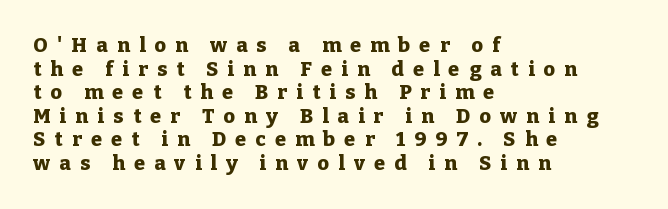
You can tell it's not italic because the verticals are truly vertical. The space directly below the letters is spotless. Does the copy run flush right? No — it runs flush left. Weight check: bold — yes, fully. Each word looks stretched out because of the extra space between its letters.
